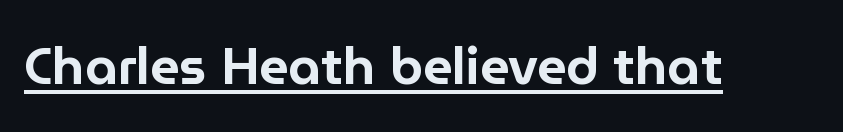
Q: Is the text italic (slanted)? A: No, it is upright.
Q: Is the typeface a serif or a sans-serif typeface? A: Sans-serif.
Q: Is the text underlined? A: Yes.
Q: Is the spacing between letters normal or unusually wide? A: Normal.
Q: Width (condensed, normal, or wide)? A: Normal.
Q: Stroke contrast? A: Low.
Q: x-height? A: Medium.
Q: Monospaced? A: No.
